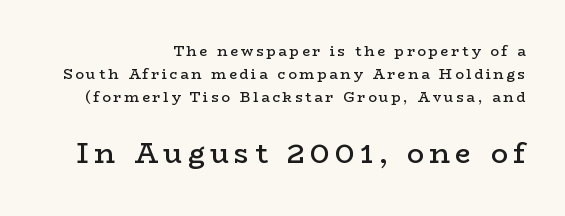
Q: Is the text bold? A: Semi-bold.
Q: Is the text italic (slanted)? A: No, it is upright.
Q: Is the typeface a serif or a sans-serif typeface? A: Serif.
Q: Is the text underlined? A: No.
Q: How is the paragraph aligned? A: Right-aligned.
Q: Is the spacing between letters normal or unusually wide? A: Unusually wide.
Q: Is the spacing between lines tight, normal or loose? A: Normal.
Q: Which block of text is set in a larger size, the first (top) or the second (bottom)? A: The second (bottom) one.
Q: Width (condensed, normal, or wide)? A: Wide.
Q: Stroke contrast? A: Low.
Q: x-height? A: Medium.
Q: Monospaced? A: No.
